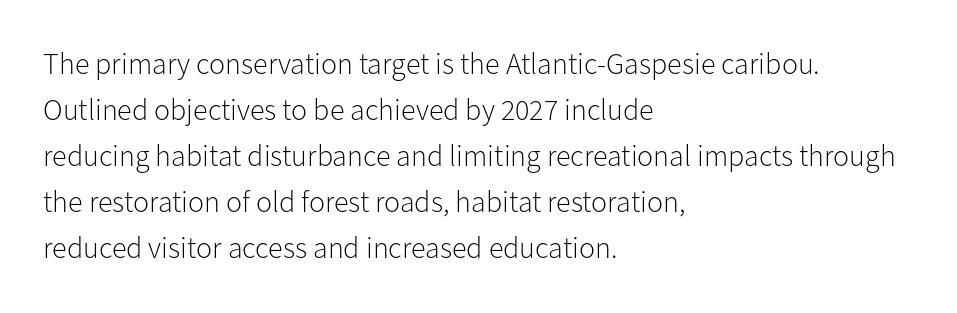
{"serif": "no", "italic": "no", "bold": "no", "weight": "light", "width": "normal", "stroke_contrast": "low", "x_height": "medium", "monospaced": "no", "underline": "no", "align": "left", "line_spacing": "normal", "line_spacing_ratio": 1.53, "letter_spacing": "normal", "letter_spacing_em": 0.0, "glyph_px": 30}
